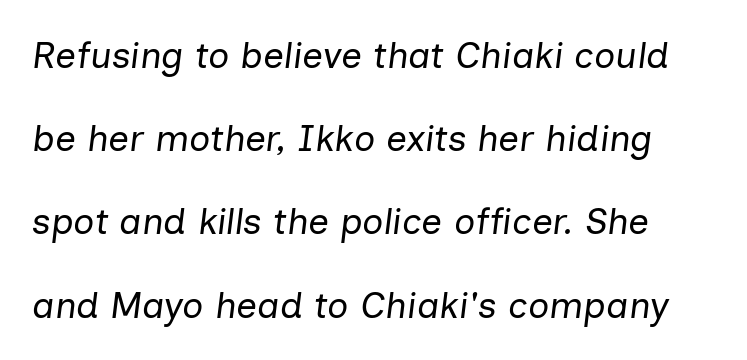
Descenders hang freely into open space. Do the characters align in a grid? No, the font is proportional. Think standard paragraph weight, or any step lighter than that. Compared with typical body copy, the letter spacing here is the same. The leading is generous, giving the passage an open texture.
